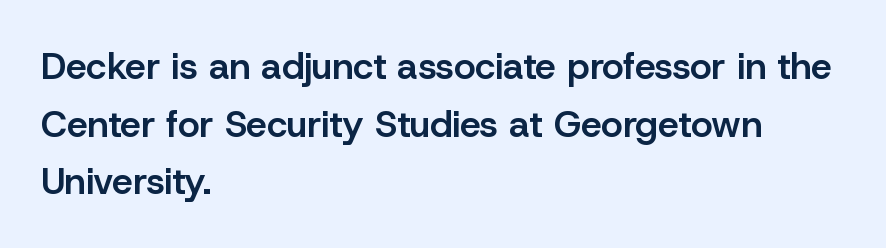
Q: Is the text bold? A: Semi-bold.
Q: Is the text italic (slanted)? A: No, it is upright.
Q: Is the typeface a serif or a sans-serif typeface? A: Sans-serif.
Q: Is the text underlined? A: No.
Q: How is the paragraph aligned? A: Left-aligned.
Q: Is the spacing between letters normal or unusually wide? A: Normal.
Q: Is the spacing between lines tight, normal or loose? A: Normal.
Q: Width (condensed, normal, or wide)? A: Normal.
Q: Stroke contrast? A: Low.
Q: x-height? A: Medium.
Q: Monospaced? A: No.
